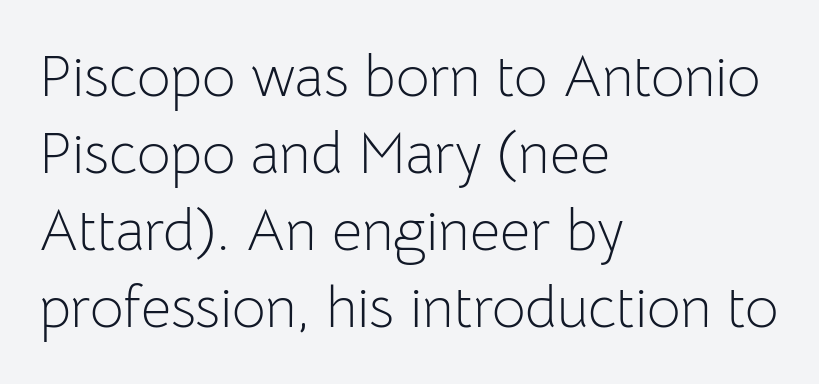
Successive baselines arrive at the customary interval. Tracking here is standard; glyphs follow each other at the usual distance. You can tell from the bare stems that sans-serif type was used. The letters stand upright; this is a roman face.
